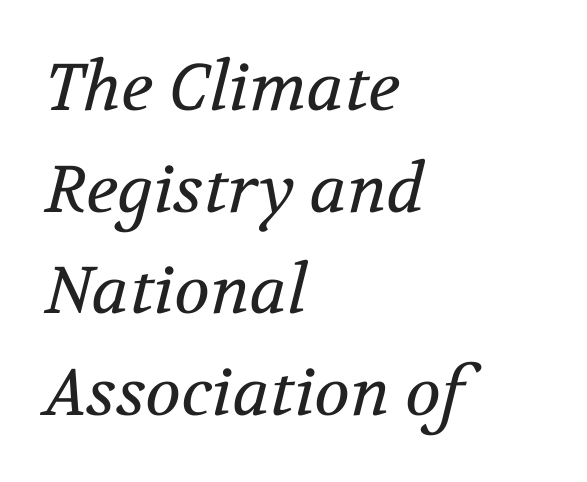
The lettering tilts uniformly, giving the passage an italic look. Baseline-to-baseline distance is the conventional proportion of letter height. Lines of text with bare space underneath. Letters have the restrained weight of plain body copy at most. Tracking here is standard; glyphs follow each other at the usual distance.
